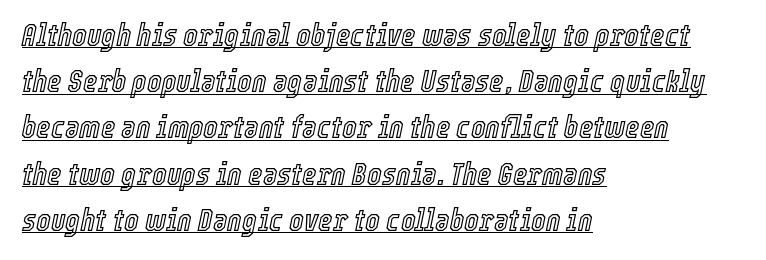
The image shows 31 px condensed type, italic (leaning right); set left-aligned, normal line spacing (1.49x), normal letter spacing, underlined; a medium x-height.
